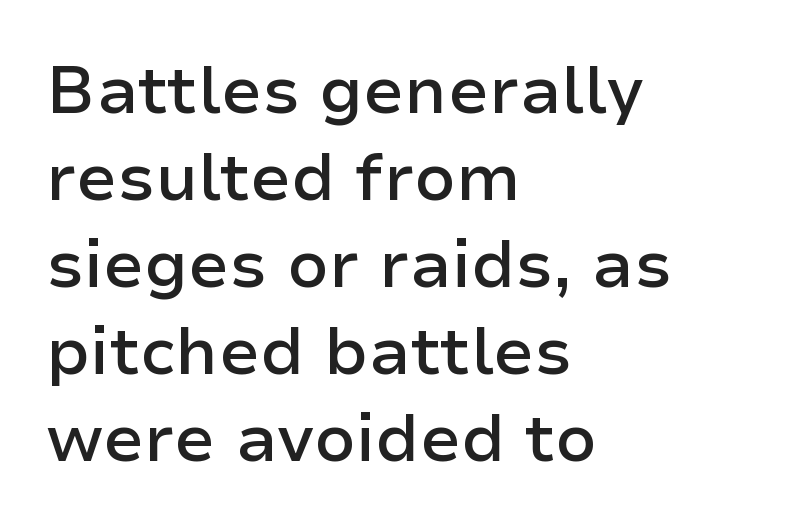
Rows of type keep a routine distance in the vertical direction. Words float on clear page, feet unadorned. All the whitespace from short lines collects on the right. The font family rendered here belongs to the sans-serif group. The gaps between neighbouring characters are ordinary and unremarkable. Look at the stroke-to-counter ratio: somewhat heavy, a semibold.
